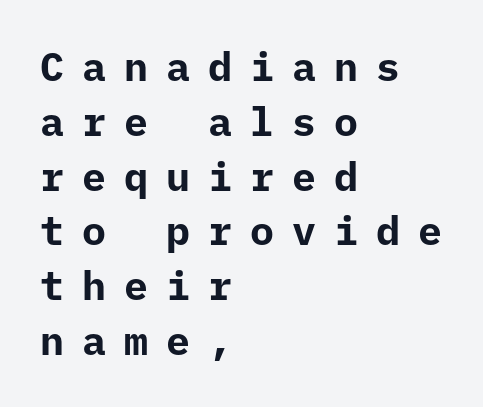
A typesetter would label this face a sans. Lines of text with bare space underneath. Caption: expanded tracking, letters set apart. Regarding leading, the lines here are spaced in the standard way. The face used here has the dense, thick strokes of a bold. The text block is weighted toward the left margin, trailing off unevenly rightward.
